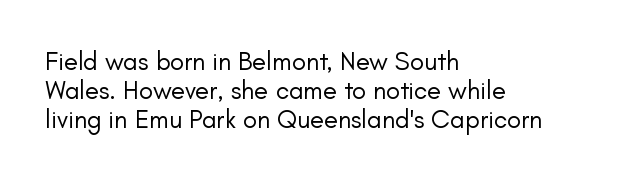
{"italic": "no", "bold": "no", "underline": "no", "align": "left", "line_spacing": "tight", "line_spacing_ratio": 1.11, "letter_spacing": "normal", "letter_spacing_em": 0.0, "glyph_px": 26}
